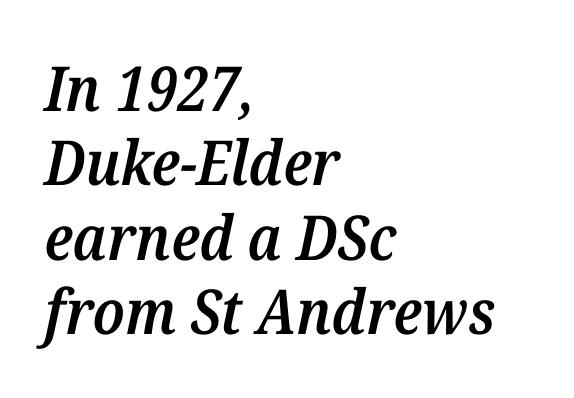
The image shows 62 px semibold serif type, italic (leaning right); set left-aligned, line spacing 1.2x, normal letter spacing, not underlined; medium stroke contrast and a medium x-height.
